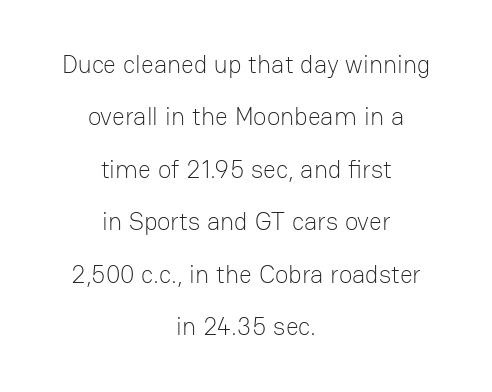
{"italic": "no", "bold": "no", "underline": "no", "align": "center", "line_spacing": "loose", "line_spacing_ratio": 2.1, "letter_spacing": "normal", "letter_spacing_em": 0.0, "glyph_px": 25}
